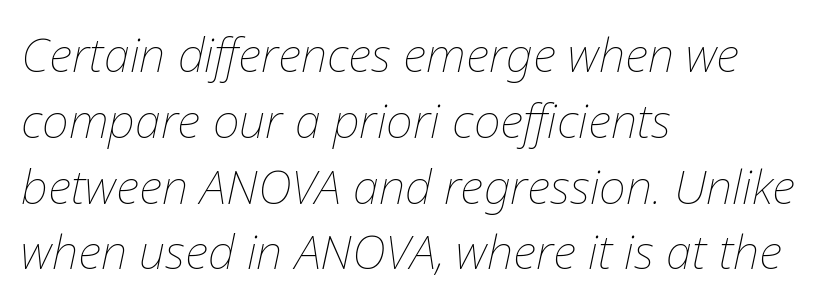
{"italic": "yes", "lean": "right", "slant_degrees": 12, "bold": "no", "weight": "thin", "width": "normal", "stroke_contrast": "low", "x_height": "medium", "monospaced": "no", "underline": "no", "align": "left", "line_spacing": "normal", "line_spacing_ratio": 1.4, "letter_spacing": "normal", "letter_spacing_em": 0.0, "glyph_px": 47}
